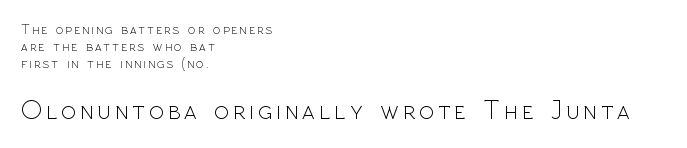
The image shows 27 px text type, upright; set left-aligned, line spacing 1.23x, not underlined; the second (bottom) block is 1.93x larger.
